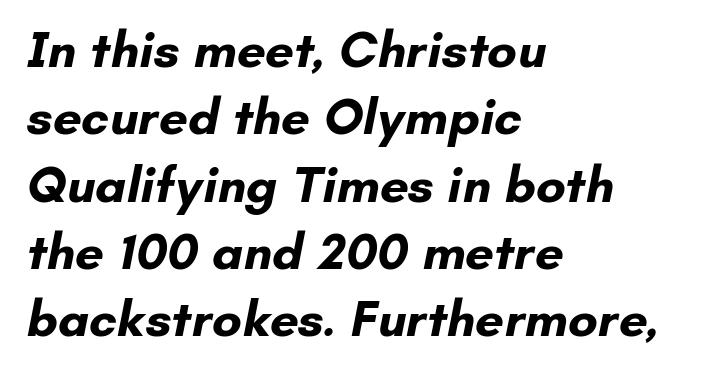
{"serif": "no", "bold": "yes", "weight": "bold", "width": "normal", "stroke_contrast": "low", "x_height": "small", "monospaced": "no", "underline": "no", "align": "left", "line_spacing": "normal", "line_spacing_ratio": 1.32, "letter_spacing": "normal", "letter_spacing_em": 0.0, "glyph_px": 51}
